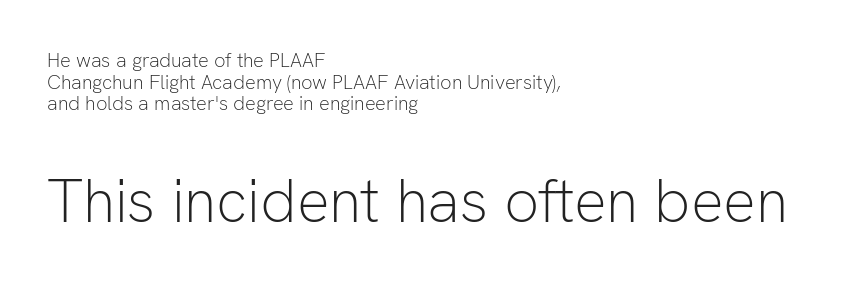
The image shows 61 px light sans-serif type, upright; set left-aligned, tight line spacing (1.08x), normal letter spacing, not underlined; the second (bottom) block is 3.05x larger; low stroke contrast and a medium x-height.
